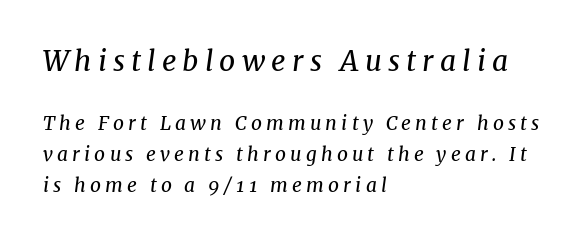
The image shows 28 px regular-weight serif type, italic (leaning right); set left-aligned, normal line spacing (1.63x), unusually wide letter spacing (+0.22 em), not underlined; the first (top) block is 1.47x larger; medium stroke contrast and a medium x-height.
